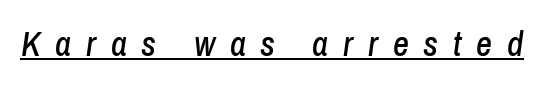
{"italic": "yes", "lean": "right", "slant_degrees": 8, "width": "condensed", "stroke_contrast": "low", "x_height": "medium", "monospaced": "no", "underline": "yes", "letter_spacing": "wide", "letter_spacing_em": 0.42, "glyph_px": 35}
